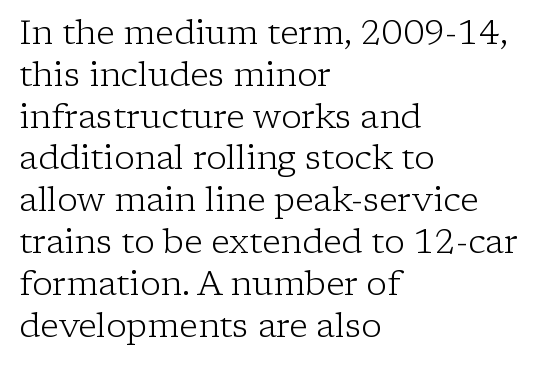
Are there feet on the stems? There are — it's a serif. A student would call this left alignment; a typographer would say flush left, rag right. The letters stand upright; this is a roman face. The cut favours lightness, reaching ordinary text weight at its darkest. The passage shown has conventional tracking throughout.
